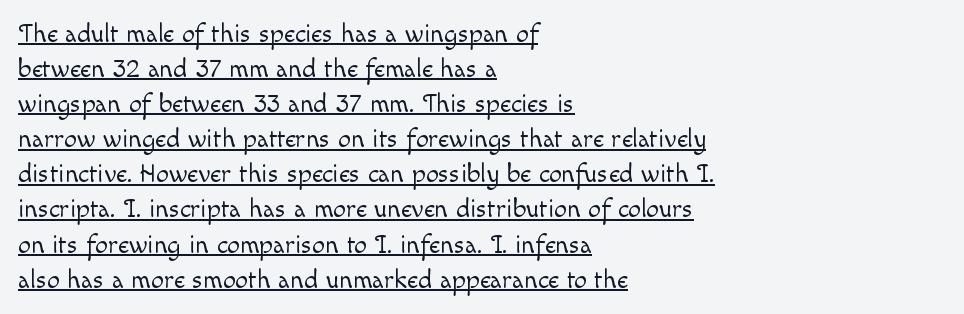
If you measured baseline to baseline, you'd find a middling distance. A continuous stroke trails under the words, as in a hyperlink. This rendering uses left alignment, leaving the right contour irregular. Posture: upright roman. This reads as an unemphasized weight, regular at the heaviest.
